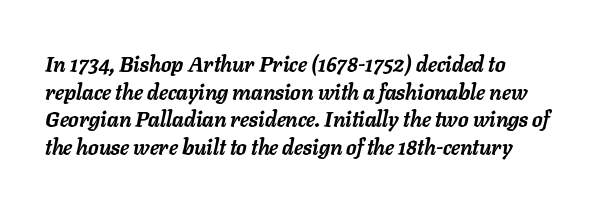
The typography opts for an oblique posture over an upright one. Tracking value appears to be zero — textbook default spacing. Only glyphs here, with clear space below each row. Does the weight exceed regular? Yes, all the way to bold.
